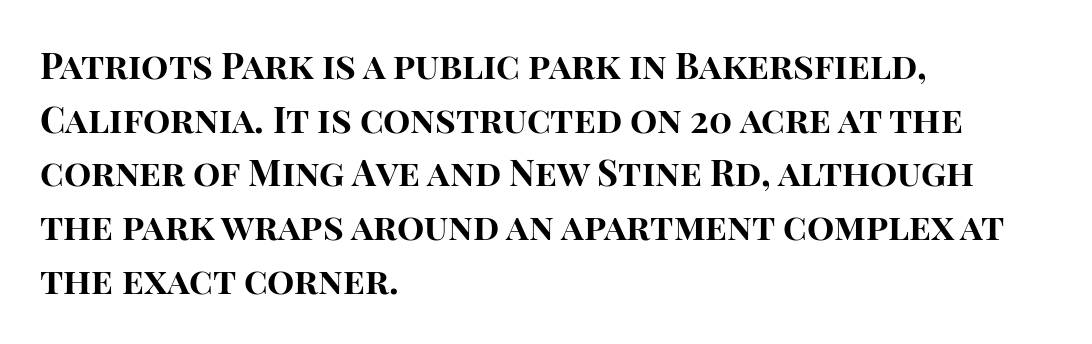
Q: Is the text bold? A: Yes.
Q: Is the text italic (slanted)? A: No, it is upright.
Q: Is the typeface a serif or a sans-serif typeface? A: Sans-serif.
Q: Is the text underlined? A: No.
Q: How is the paragraph aligned? A: Left-aligned.
Q: Is the spacing between letters normal or unusually wide? A: Normal.
Q: Is the spacing between lines tight, normal or loose? A: Normal.
Q: Width (condensed, normal, or wide)? A: Normal.
Q: Stroke contrast? A: High.
Q: x-height? A: Large.
Q: Monospaced? A: No.
